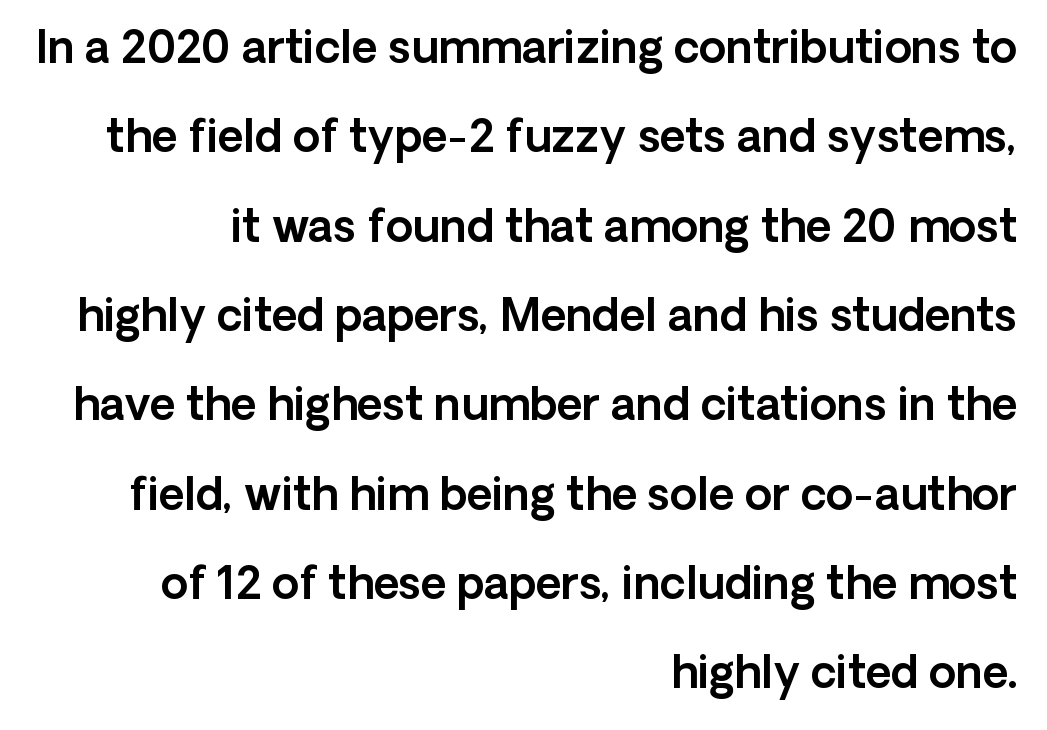
The image shows 44 px sans-serif type, upright; set right-aligned, loose line spacing (2.03x), normal letter spacing, not underlined; a medium x-height.
